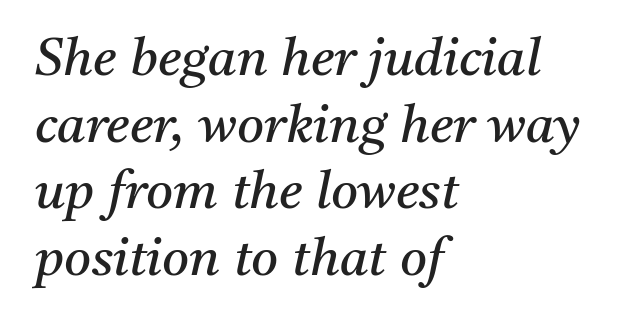
{"serif": "yes", "italic": "yes", "lean": "right", "slant_degrees": 11, "bold": "no", "weight": "regular", "width": "normal", "stroke_contrast": "medium", "x_height": "medium", "monospaced": "no", "underline": "no", "align": "left", "line_spacing": "normal", "line_spacing_ratio": 1.28, "letter_spacing": "normal", "letter_spacing_em": 0.0, "glyph_px": 52}
